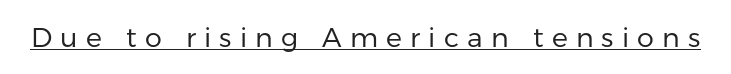
{"italic": "no", "bold": "no", "underline": "yes", "letter_spacing": "wide", "letter_spacing_em": 0.3, "glyph_px": 27}
